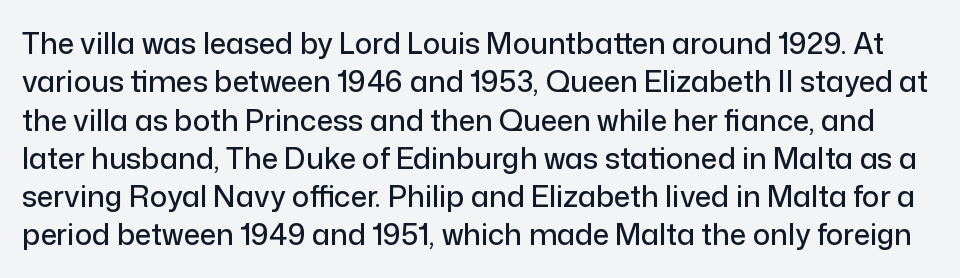
Q: Is the text italic (slanted)? A: No, it is upright.
Q: Is the typeface a serif or a sans-serif typeface? A: Sans-serif.
Q: Is the text underlined? A: No.
Q: Is the spacing between letters normal or unusually wide? A: Normal.
Q: Is the spacing between lines tight, normal or loose? A: Normal.
Q: Width (condensed, normal, or wide)? A: Normal.
Q: Stroke contrast? A: Low.
Q: x-height? A: Medium.
Q: Monospaced? A: No.
